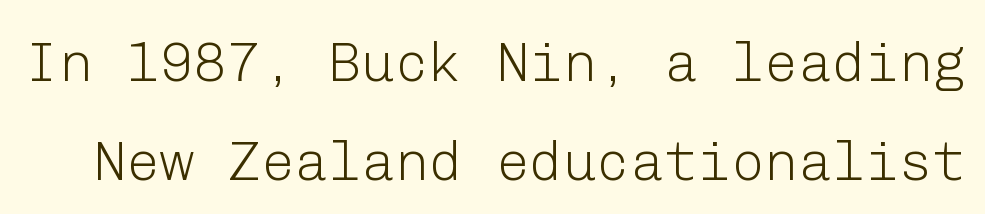
Q: Is the text bold? A: No.
Q: Is the text italic (slanted)? A: No, it is upright.
Q: Is the typeface a serif or a sans-serif typeface? A: Sans-serif.
Q: Is the text underlined? A: No.
Q: Is the spacing between letters normal or unusually wide? A: Normal.
Q: Width (condensed, normal, or wide)? A: Normal.
Q: Stroke contrast? A: Low.
Q: x-height? A: Medium.
